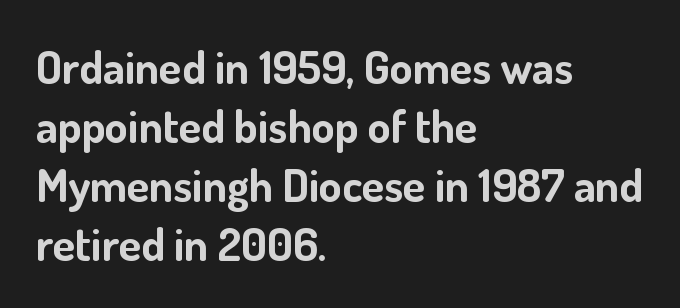
The rendering shows plain stroke endings on the letterforms — a sans-serif design. This sample is left-justified, so line endings fall wherever the words run out. Spacing verdict: proportional, widths tailored to each character. Here the glyphs are tracked normally, forming tight word shapes.
